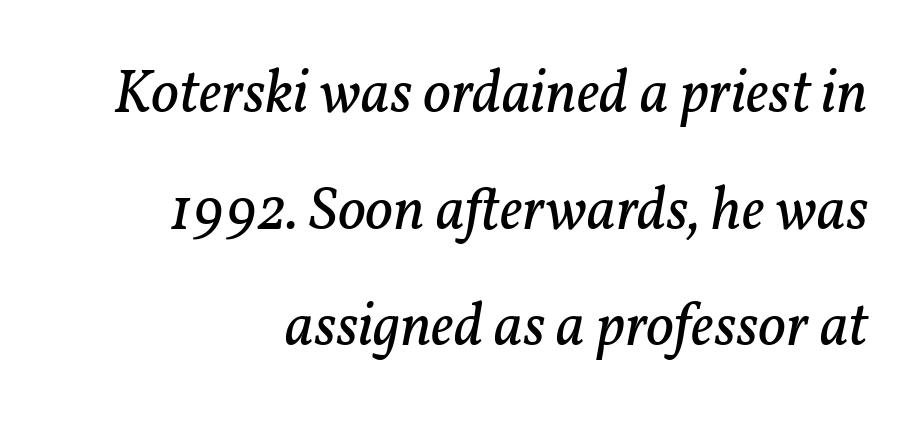
The image shows 61 px regular-weight serif type, italic (leaning right); set right-aligned, loose line spacing (1.91x), normal letter spacing, not underlined; low stroke contrast and a medium x-height.
